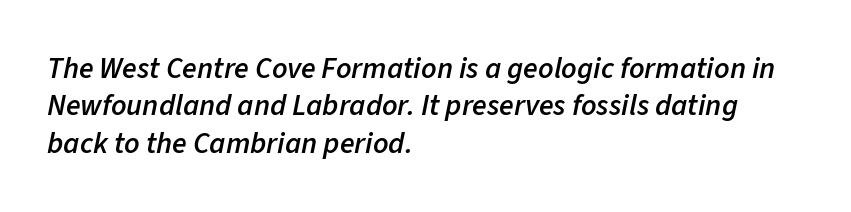
{"italic": "yes", "lean": "right", "slant_degrees": 11, "bold": "semi", "weight": "semibold", "width": "normal", "stroke_contrast": "low", "x_height": "medium", "monospaced": "no", "underline": "no", "align": "left", "line_spacing": "normal", "line_spacing_ratio": 1.25, "letter_spacing": "normal", "letter_spacing_em": 0.0, "glyph_px": 30}
